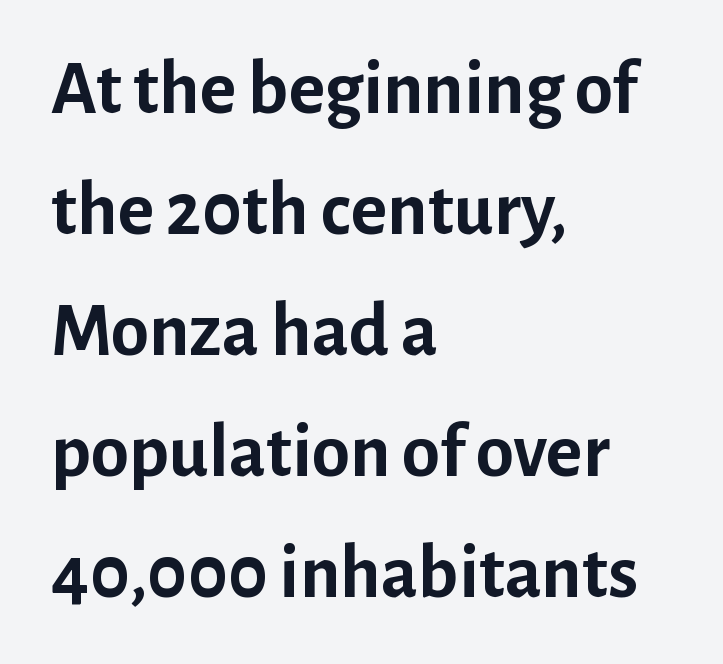
The image shows 77 px semibold sans-serif type, upright; set left-aligned, normal line spacing (1.57x), normal letter spacing, not underlined; low stroke contrast and a medium x-height.
